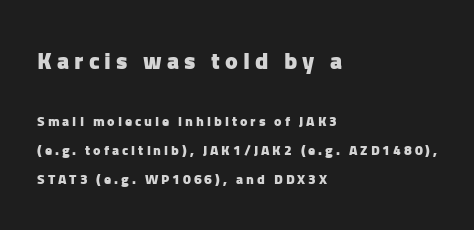
Heavy-handed strokes throughout: this text is bold. Substantial extra tracking has been applied to these lines. What's the leading like? Stretched, with rows far apart. Italic: no, the glyphs are upright roman. A student would call this left alignment; a typographer would say flush left, rag right. The foot of each line stays bare and open.
